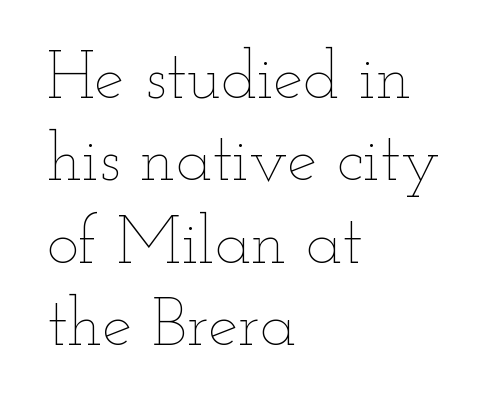
Q: Is the text bold? A: No.
Q: Is the text italic (slanted)? A: No, it is upright.
Q: Is the text underlined? A: No.
Q: How is the paragraph aligned? A: Left-aligned.
Q: Is the spacing between letters normal or unusually wide? A: Normal.
Q: Width (condensed, normal, or wide)? A: Wide.
Q: Stroke contrast? A: Low.
Q: x-height? A: Small.
Q: Monospaced? A: No.
